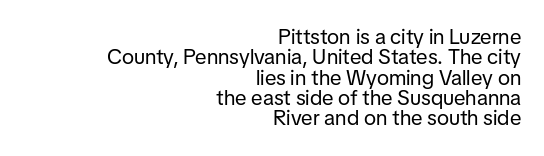
{"italic": "no", "bold": "no", "underline": "no", "align": "right", "line_spacing": "tight", "line_spacing_ratio": 0.97, "letter_spacing": "normal", "letter_spacing_em": 0.0, "glyph_px": 21}
